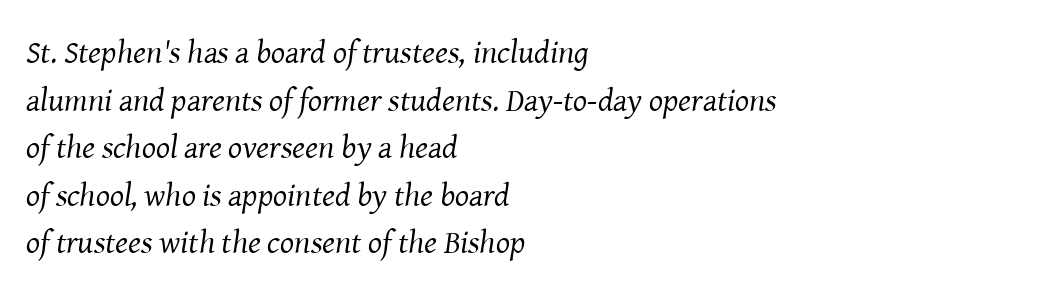
What's the leading like? Ordinary, nothing unusual. The passage shown is not bold in any degree. Serifs: yes, visible at the terminals of the letterforms. A bare baseline throughout the passage. Every character sits at an angle, as italics do. Each letter keeps its own natural width here, so spacing adapts to shape.
